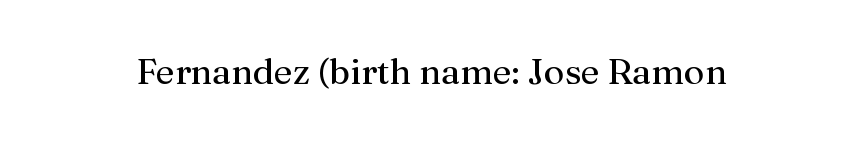
{"serif": "yes", "italic": "no", "bold": "no", "weight": "regular", "width": "normal", "stroke_contrast": "medium", "x_height": "medium", "monospaced": "no", "underline": "no", "letter_spacing": "normal", "letter_spacing_em": 0.0, "glyph_px": 36}
